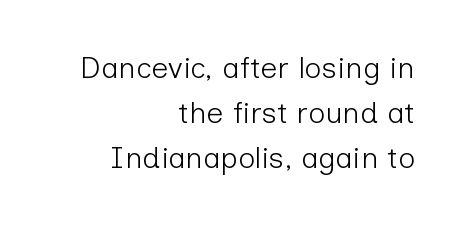
Horizontally, the lines are justified to the trailing edge only. Here the designer chose a conventional face with non-uniform glyph widths. The passage shown has conventional tracking throughout. The specimen reads as upright at a glance. The glyphs in this specimen are sans serif. Each row of text sits above clean, open space.
